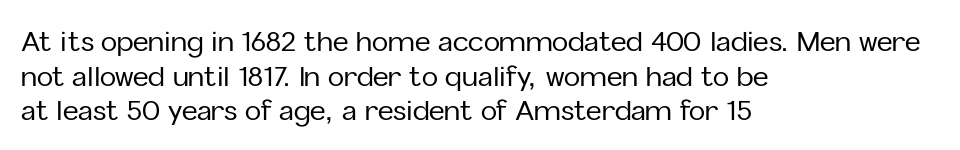
You could call the tracking neutral — neither tight nor loose. Interline gaps are of average width in this sample. The zone under the glyphs is completely vacant. A classic flush-left, rag-right setting is used for this passage. Style check: upright.
